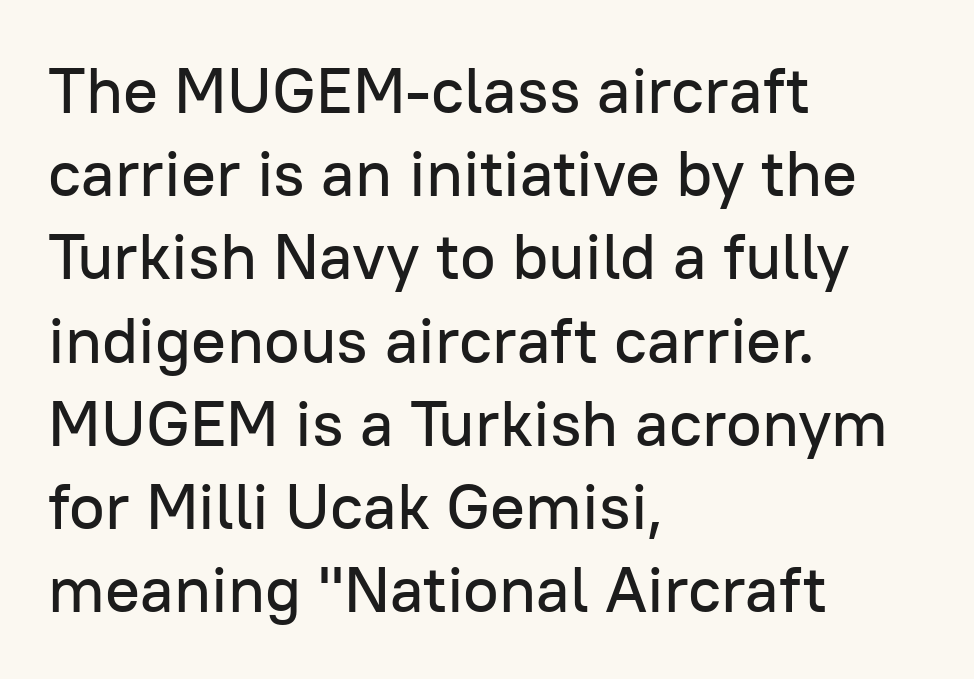
The image shows 65 px sans-serif type, upright; set left-aligned, normal line spacing (1.28x), normal letter spacing, not underlined; low stroke contrast and a medium x-height.
